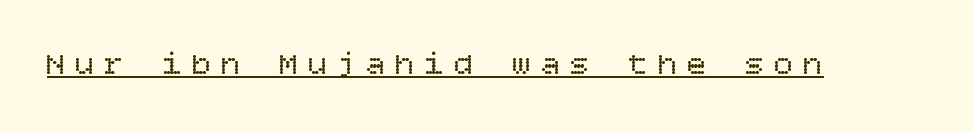
The image shows 32 px regular-weight type, upright; set unusually wide letter spacing (+0.31 em), underlined; low stroke contrast and a large x-height.
